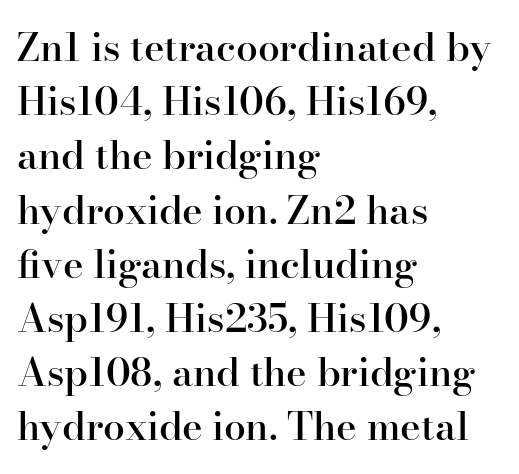
{"serif": "yes", "italic": "no", "bold": "semi", "weight": "semibold", "width": "normal", "stroke_contrast": "high", "x_height": "small", "monospaced": "no", "underline": "no", "align": "left", "line_spacing": "normal", "line_spacing_ratio": 1.39, "letter_spacing": "normal", "letter_spacing_em": 0.0, "glyph_px": 39}
